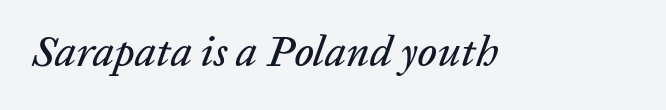
The image shows 43 px text type, italic (leaning right); set normal letter spacing, not underlined; low stroke contrast and a medium x-height.
